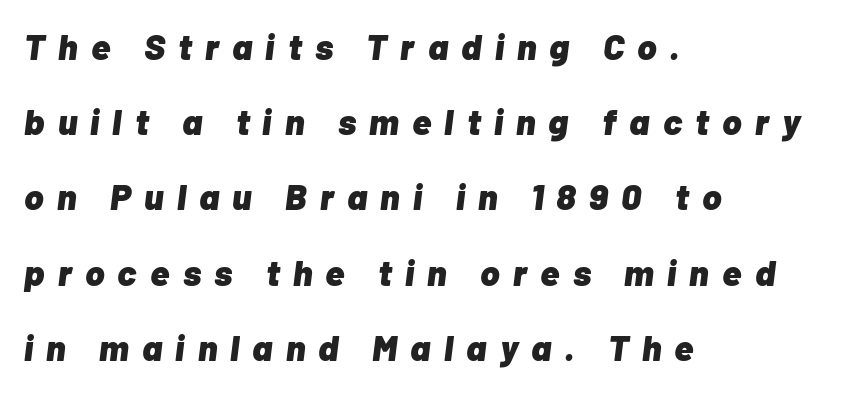
The image shows 36 px heavy type, italic (leaning right); set left-aligned, loose line spacing (2.09x), unusually wide letter spacing (+0.37 em), not underlined; low stroke contrast and a medium x-height.
